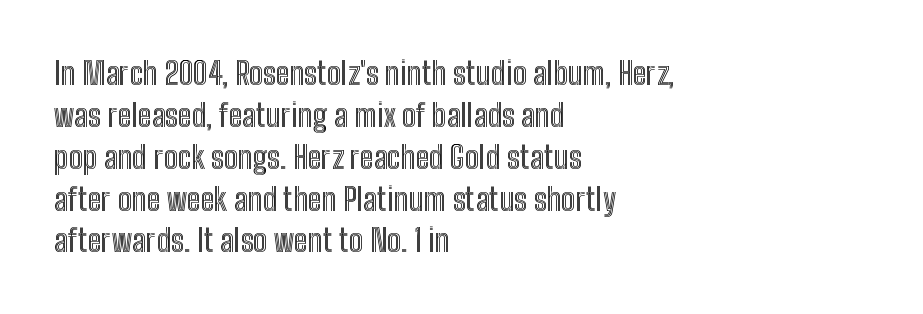
Q: Is the text italic (slanted)? A: No, it is upright.
Q: Is the text underlined? A: No.
Q: How is the paragraph aligned? A: Left-aligned.
Q: Is the spacing between letters normal or unusually wide? A: Normal.
Q: Is the spacing between lines tight, normal or loose? A: Normal.
Q: Width (condensed, normal, or wide)? A: Condensed.
Q: x-height? A: Medium.
Q: Monospaced? A: No.
